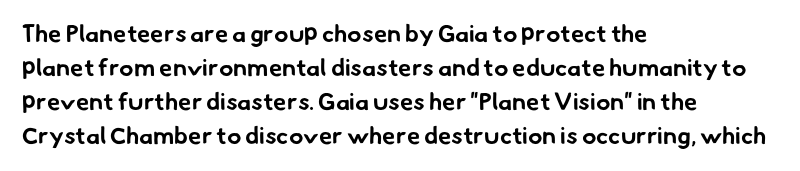
Q: Is the text bold? A: Yes.
Q: Is the text underlined? A: No.
Q: How is the paragraph aligned? A: Left-aligned.
Q: Is the spacing between letters normal or unusually wide? A: Normal.
Q: Is the spacing between lines tight, normal or loose? A: Normal.
